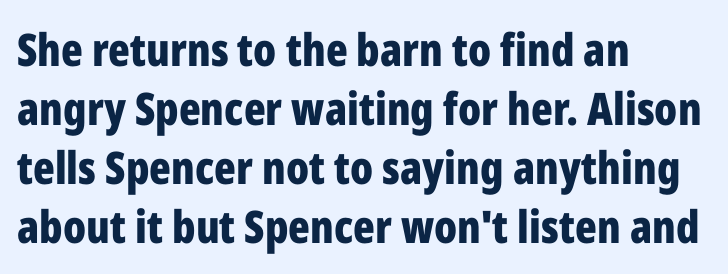
Q: Is the text bold? A: Yes.
Q: Is the text italic (slanted)? A: No, it is upright.
Q: Is the typeface a serif or a sans-serif typeface? A: Sans-serif.
Q: Is the text underlined? A: No.
Q: How is the paragraph aligned? A: Left-aligned.
Q: Is the spacing between letters normal or unusually wide? A: Normal.
Q: Is the spacing between lines tight, normal or loose? A: Normal.
Q: Width (condensed, normal, or wide)? A: Condensed.
Q: Stroke contrast? A: Low.
Q: x-height? A: Medium.
Q: Monospaced? A: No.
